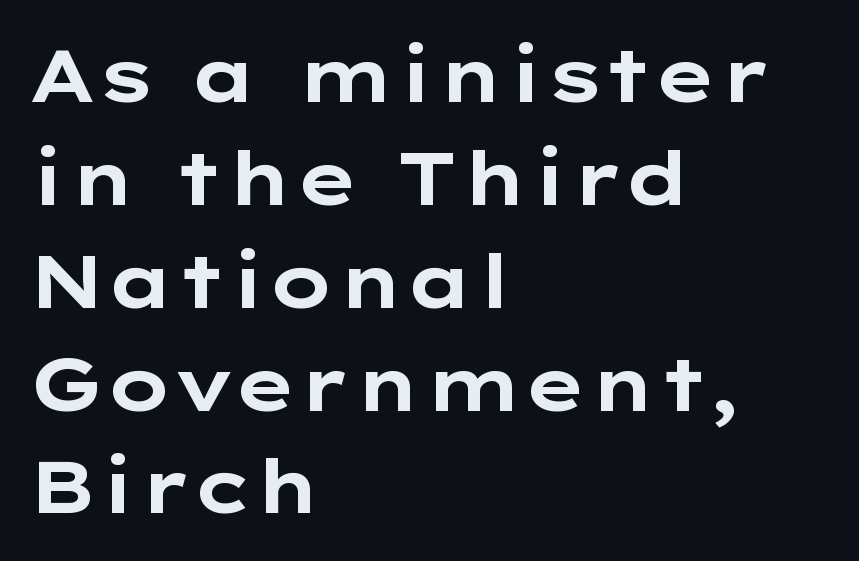
Plain, unruled lines of type. Standard letterfit; no display-style spreading of the glyphs. Italic? Not at all — the glyphs are vertical. Regular leading. Look at the bottom of the vertical strokes: they stop flat, with no serifs.
